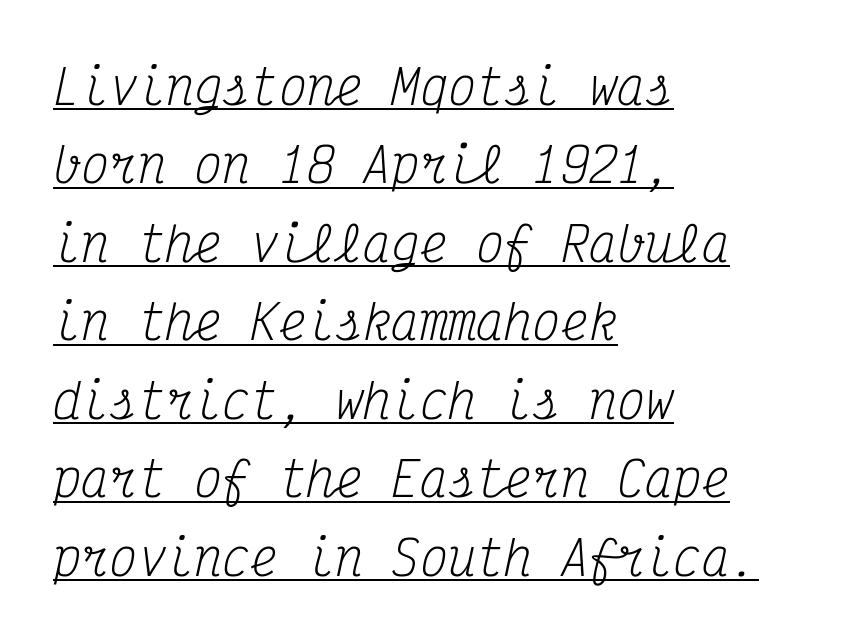
Students, observe the line beneath the letters — that is underlining. Each word holds together tightly as a unit, with standard inter-letter gaps. The passage shown is typed in a monospace face where columns stay perfectly aligned. These lines are composed in type with serifs. Counters stay open thanks to moderate or lighter strokes.
